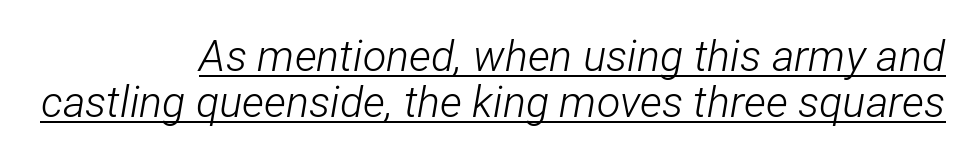
{"italic": "yes", "lean": "right", "slant_degrees": 12, "bold": "no", "weight": "light", "width": "condensed", "stroke_contrast": "low", "x_height": "medium", "monospaced": "no", "underline": "yes", "align": "right", "line_spacing": "tight", "line_spacing_ratio": 1.07, "letter_spacing": "normal", "letter_spacing_em": 0.0, "glyph_px": 43}
